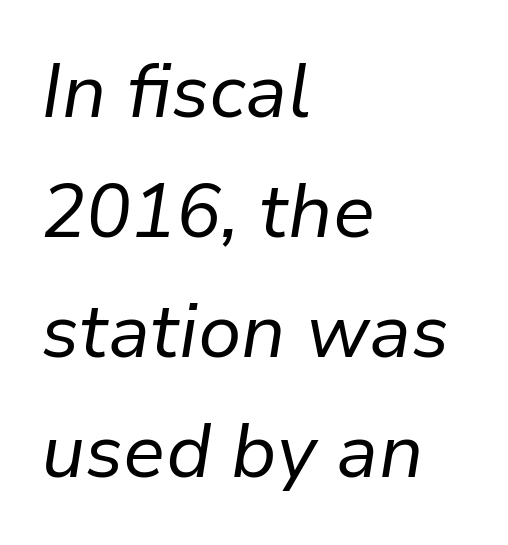
What stands out about the letter spacing? Nothing — it is the standard amount. The axis of the letterforms is tilted away from vertical. Leading matches the norm, producing a regular column. The passage shown is not bold in any degree.
